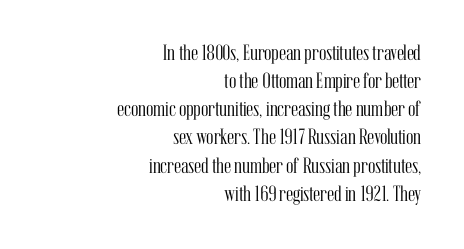
The string is rendered with underlining switched off. The rendering keeps characters at their native spacing. Tall strokes in this sample are plumb rather than angled. Reading down the block, your eye finds every line finishing at a fixed right position. Leading matches the norm, producing a regular column. No letter is thick-stroked: the sample isn't bold.
